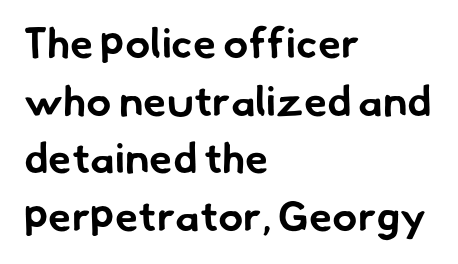
Q: Is the text bold? A: Yes.
Q: Is the typeface a serif or a sans-serif typeface? A: Sans-serif.
Q: Is the text underlined? A: No.
Q: How is the paragraph aligned? A: Left-aligned.
Q: Is the spacing between letters normal or unusually wide? A: Normal.
Q: Is the spacing between lines tight, normal or loose? A: Normal.
Q: Width (condensed, normal, or wide)? A: Normal.
Q: Stroke contrast? A: Low.
Q: x-height? A: Small.
Q: Monospaced? A: No.
